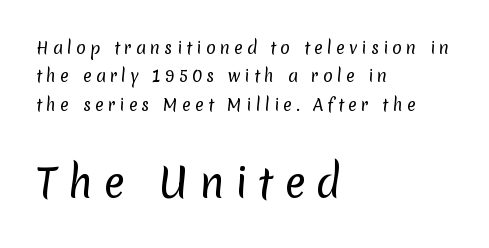
{"serif": "no", "bold": "no", "weight": "regular", "width": "normal", "stroke_contrast": "low", "x_height": "medium", "monospaced": "no", "underline": "no", "align": "left", "line_spacing_ratio": 1.77, "letter_spacing": "wide", "letter_spacing_em": 0.26, "larger_block": "second", "size_ratio": 2.5, "glyph_px": 40}
